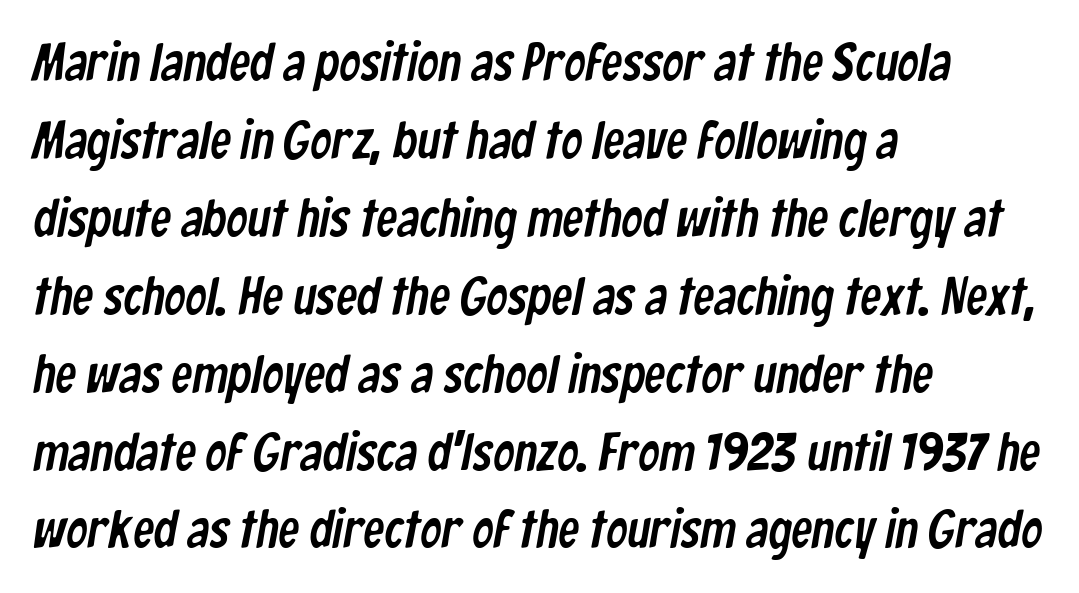
{"serif": "no", "width": "condensed", "stroke_contrast": "low", "x_height": "medium", "monospaced": "no", "underline": "no", "align": "left", "line_spacing": "normal", "line_spacing_ratio": 1.47, "letter_spacing": "normal", "letter_spacing_em": 0.0, "glyph_px": 53}
